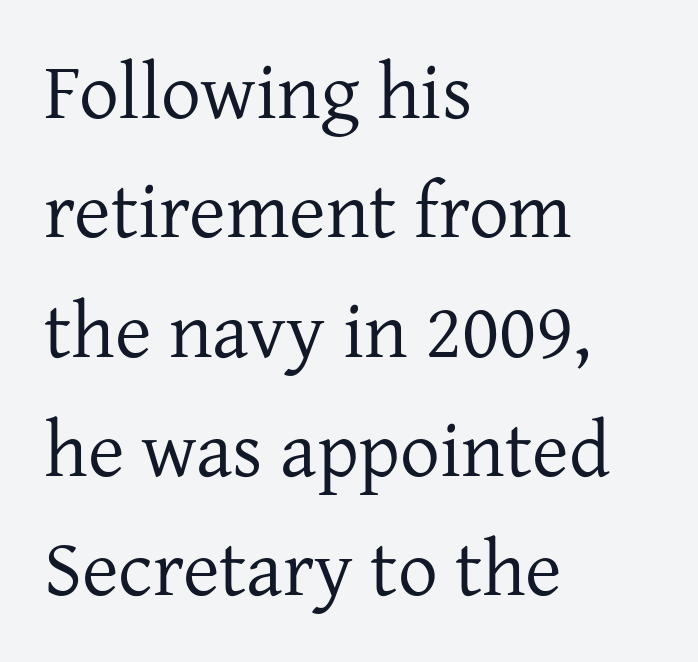
Descender tails drop into unmarked territory. Here the designer chose a conventional face with non-uniform glyph widths. This sample uses an upright cut, with every glyph sitting square on the baseline. Short and long lines alike share a common starting point at left. Compared with typical body copy, the letter spacing here is the same.
